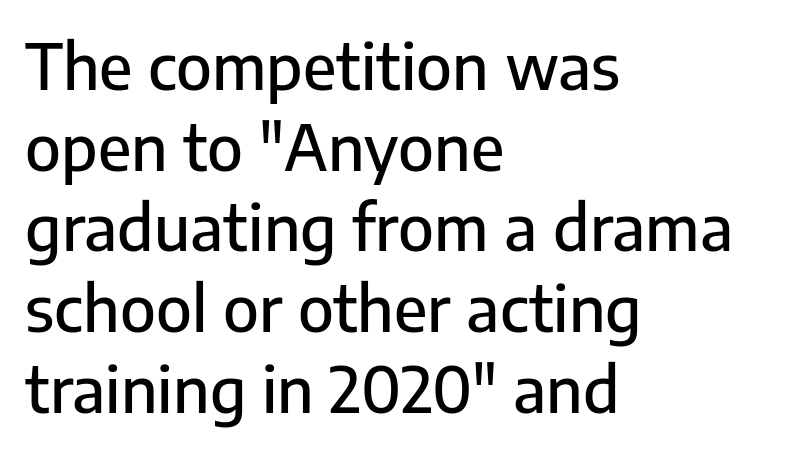
{"serif": "no", "italic": "no", "width": "normal", "stroke_contrast": "low", "x_height": "medium", "monospaced": "no", "underline": "no", "align": "left", "line_spacing": "normal", "line_spacing_ratio": 1.28, "letter_spacing": "normal", "letter_spacing_em": 0.0, "glyph_px": 63}
